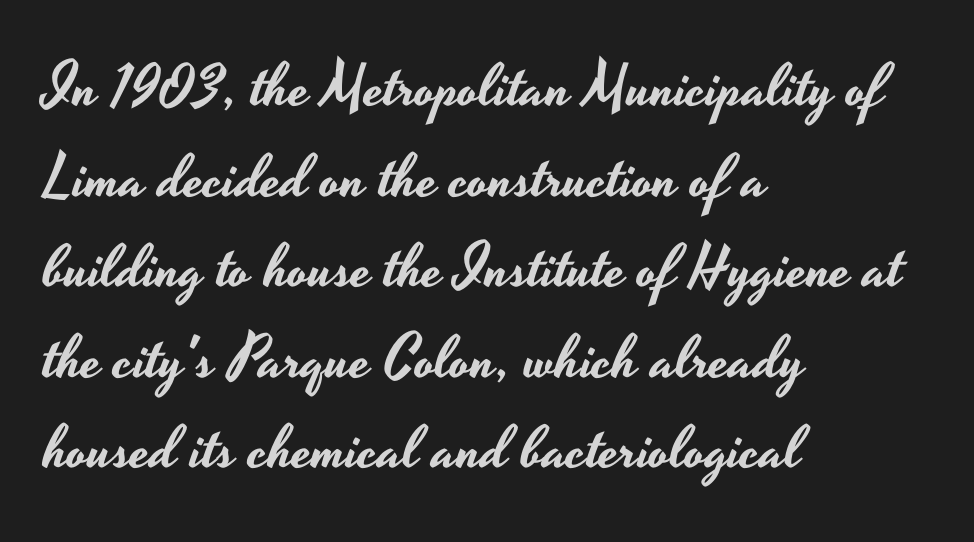
The image shows 60 px wide sans-serif type; set left-aligned, normal line spacing (1.51x), normal letter spacing, not underlined; low stroke contrast and a small x-height.
